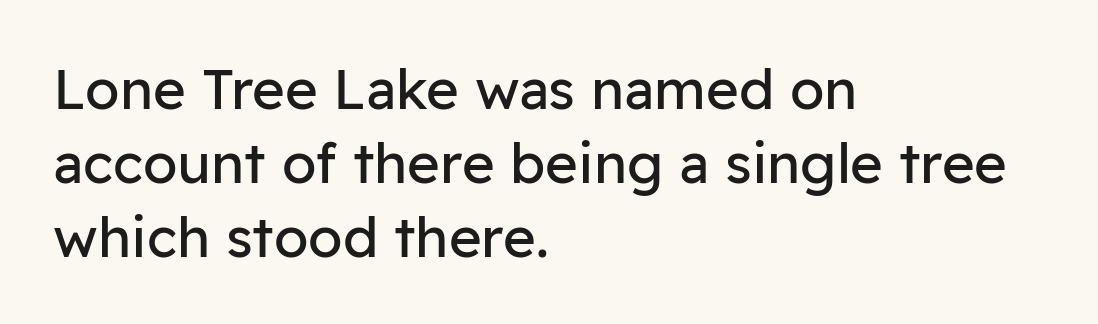
Q: Is the text bold? A: No.
Q: Is the text italic (slanted)? A: No, it is upright.
Q: Is the typeface a serif or a sans-serif typeface? A: Sans-serif.
Q: Is the text underlined? A: No.
Q: How is the paragraph aligned? A: Left-aligned.
Q: Is the spacing between letters normal or unusually wide? A: Normal.
Q: Is the spacing between lines tight, normal or loose? A: Normal.
Q: Width (condensed, normal, or wide)? A: Normal.
Q: Stroke contrast? A: Low.
Q: x-height? A: Medium.
Q: Monospaced? A: No.
